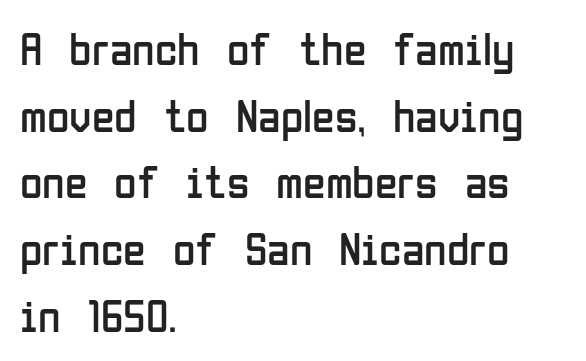
Q: Is the text bold? A: No.
Q: Is the text italic (slanted)? A: No, it is upright.
Q: Is the typeface a serif or a sans-serif typeface? A: Sans-serif.
Q: Is the text underlined? A: No.
Q: How is the paragraph aligned? A: Left-aligned.
Q: Is the spacing between letters normal or unusually wide? A: Normal.
Q: Is the spacing between lines tight, normal or loose? A: Normal.
Q: Width (condensed, normal, or wide)? A: Condensed.
Q: Stroke contrast? A: Low.
Q: x-height? A: Medium.
Q: Monospaced? A: No.
